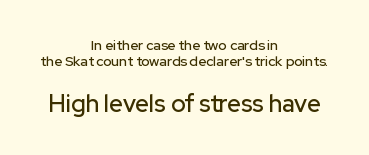
{"italic": "no", "underline": "no", "align": "center", "line_spacing_ratio": 1.16, "letter_spacing": "normal", "letter_spacing_em": 0.0, "larger_block": "second", "size_ratio": 1.71, "glyph_px": 24}
